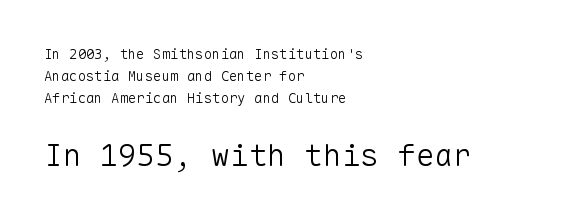
The face used here is monospaced, like something from a code editor. The letters stand upright; this is a roman face. The lines are quadded left. Serifs: no, the terminals of the letterforms are clean. The gap between lines stays unmarked.
